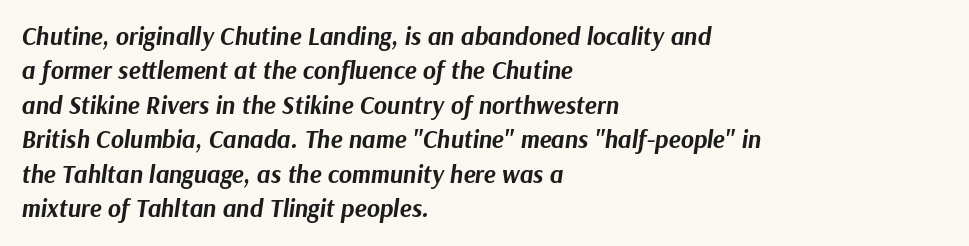
{"italic": "yes", "lean": "right", "slant_degrees": 9, "bold": "yes", "underline": "no", "align": "left", "line_spacing": "normal", "line_spacing_ratio": 1.38, "letter_spacing": "normal", "letter_spacing_em": 0.0, "glyph_px": 25}
